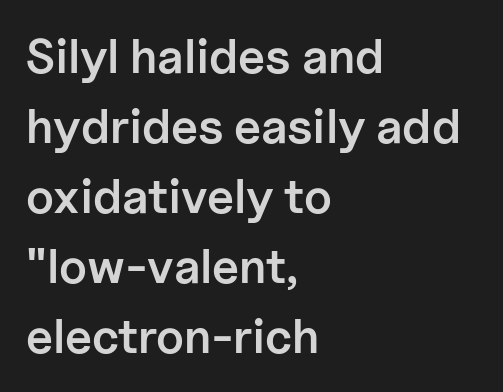
The image shows 48 px semibold sans-serif type, upright; set left-aligned, normal line spacing (1.46x), normal letter spacing, not underlined; low stroke contrast and a medium x-height.
